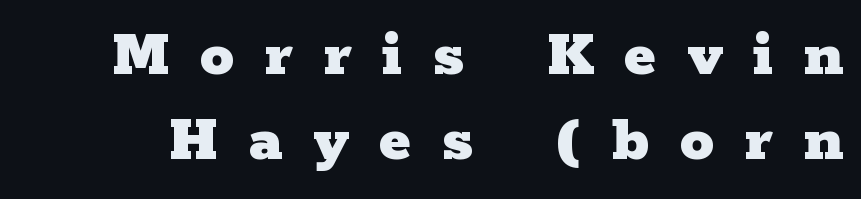
Q: Is the text bold? A: Yes.
Q: Is the text italic (slanted)? A: No, it is upright.
Q: Is the typeface a serif or a sans-serif typeface? A: Serif.
Q: Is the text underlined? A: No.
Q: Is the spacing between letters normal or unusually wide? A: Unusually wide.
Q: Is the spacing between lines tight, normal or loose? A: Normal.
Q: Width (condensed, normal, or wide)? A: Wide.
Q: Stroke contrast? A: Low.
Q: x-height? A: Medium.
Q: Monospaced? A: No.
